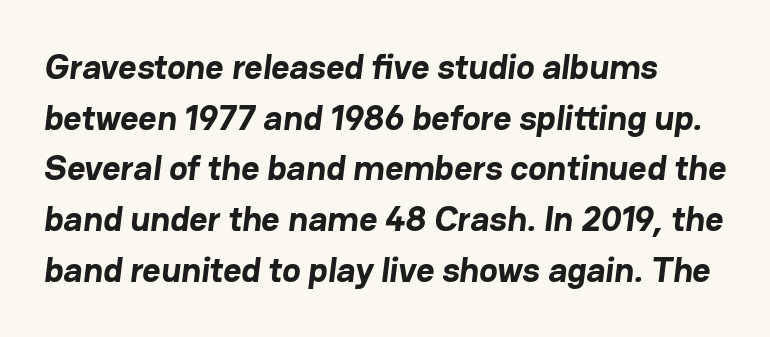
The face used here is proportionally spaced, like ordinary book or web type. You could call the tracking neutral — neither tight nor loose. Font category for this specimen: sans-serif. Its strokes are broad and dark, the hallmark of bold type.
